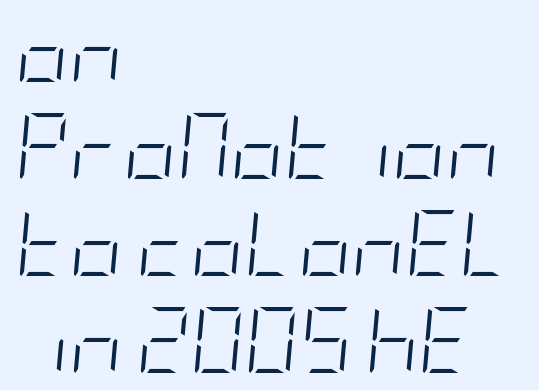
The image shows 66 px light, condensed type, italic (leaning right); set left-aligned, normal line spacing (1.47x), normal letter spacing, not underlined; low stroke contrast and a large x-height.
